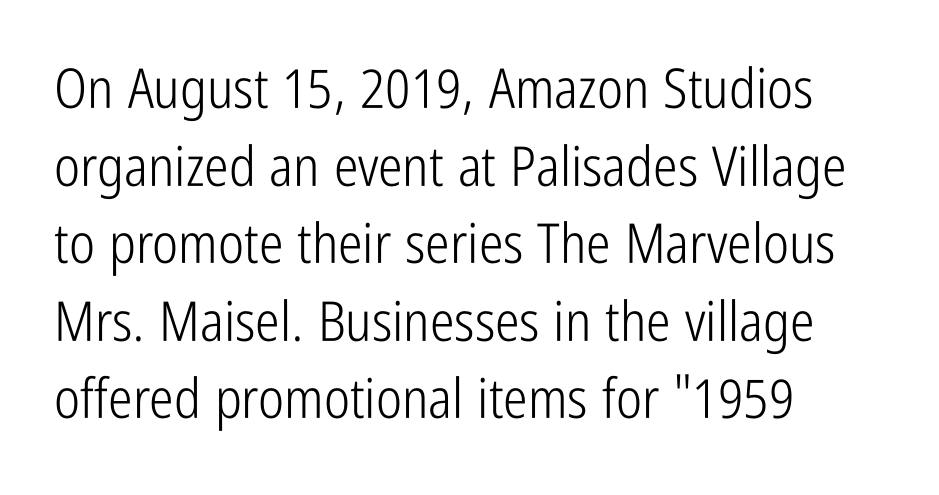
The image shows 55 px light, condensed sans-serif type, upright; set left-aligned, normal line spacing (1.41x), normal letter spacing, not underlined; low stroke contrast and a medium x-height.
